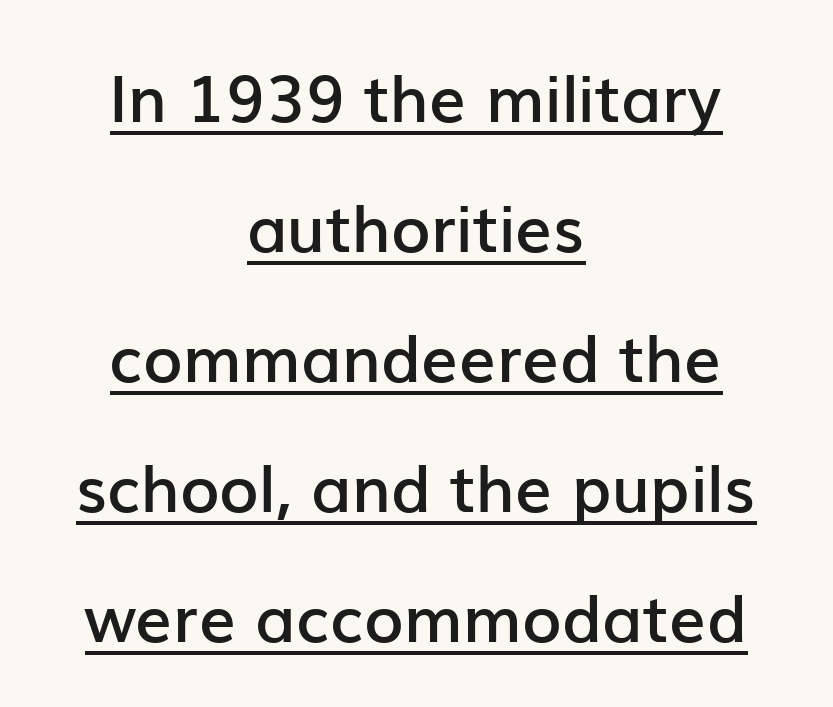
{"serif": "no", "italic": "no", "bold": "semi", "weight": "semibold", "width": "normal", "stroke_contrast": "low", "x_height": "medium", "monospaced": "no", "underline": "yes", "align": "center", "line_spacing": "loose", "line_spacing_ratio": 2.0, "letter_spacing": "normal", "letter_spacing_em": 0.0, "glyph_px": 65}
